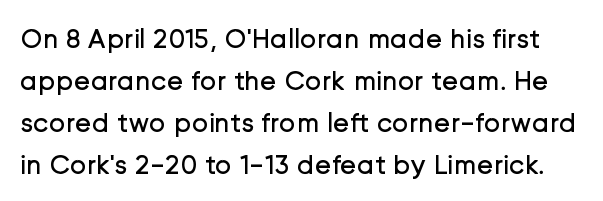
Q: Is the text bold? A: No.
Q: Is the text italic (slanted)? A: No, it is upright.
Q: Is the typeface a serif or a sans-serif typeface? A: Sans-serif.
Q: Is the text underlined? A: No.
Q: Is the spacing between letters normal or unusually wide? A: Normal.
Q: Is the spacing between lines tight, normal or loose? A: Normal.
Q: Width (condensed, normal, or wide)? A: Normal.
Q: Stroke contrast? A: Low.
Q: x-height? A: Medium.
Q: Monospaced? A: No.
